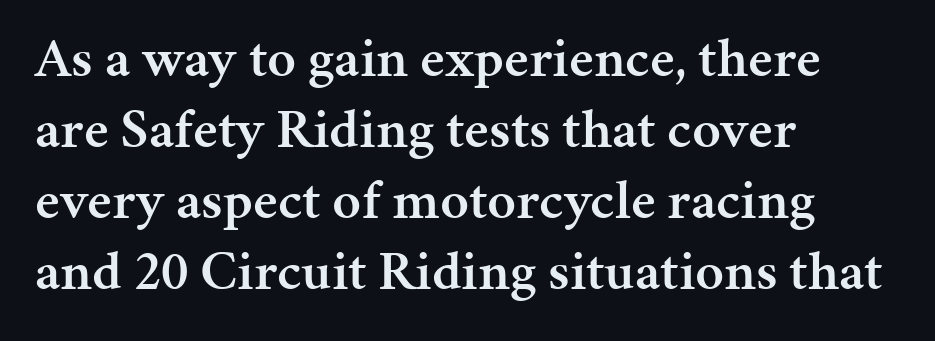
The image shows 56 px semibold serif type, upright; set left-aligned, normal line spacing (1.27x), normal letter spacing, not underlined; medium stroke contrast and a medium x-height.
